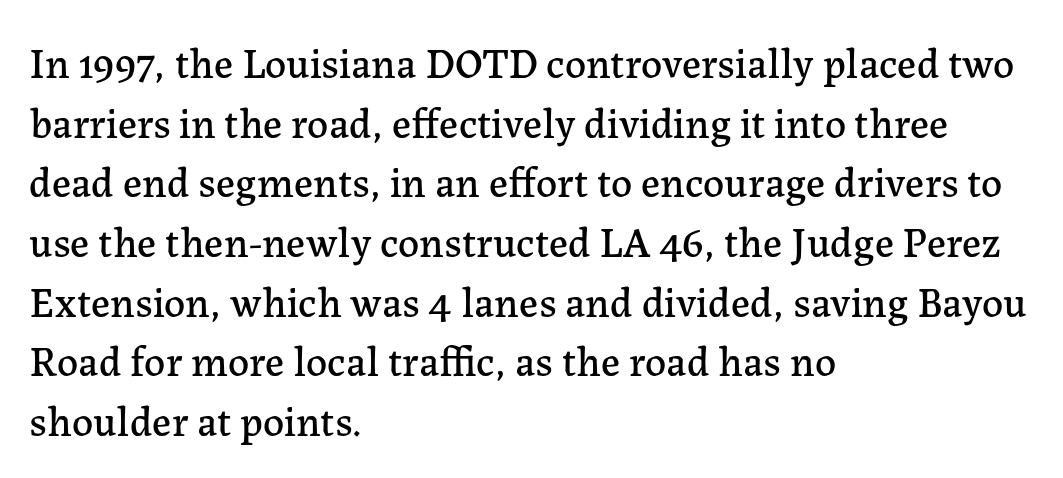
Q: Is the text italic (slanted)? A: No, it is upright.
Q: Is the typeface a serif or a sans-serif typeface? A: Serif.
Q: Is the text underlined? A: No.
Q: How is the paragraph aligned? A: Left-aligned.
Q: Is the spacing between letters normal or unusually wide? A: Normal.
Q: Is the spacing between lines tight, normal or loose? A: Normal.
Q: Width (condensed, normal, or wide)? A: Normal.
Q: Stroke contrast? A: Low.
Q: x-height? A: Medium.
Q: Monospaced? A: No.
